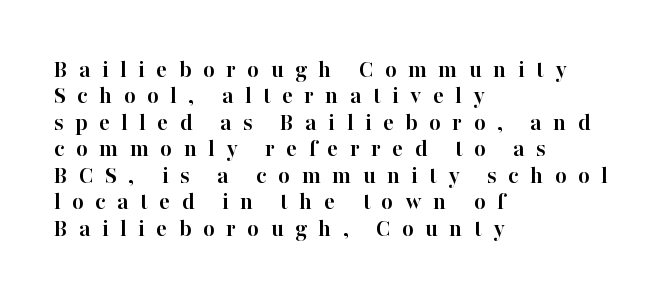
The rendering anchors every line to the left-hand side. Designer's note — italics off, roman on. Anything drawn beneath the words? Only blank space. The font is running at its bold setting. Compared with typical paragraphs, the rows here are closer together. Between one letter and the next there's a generous, obvious gap.
